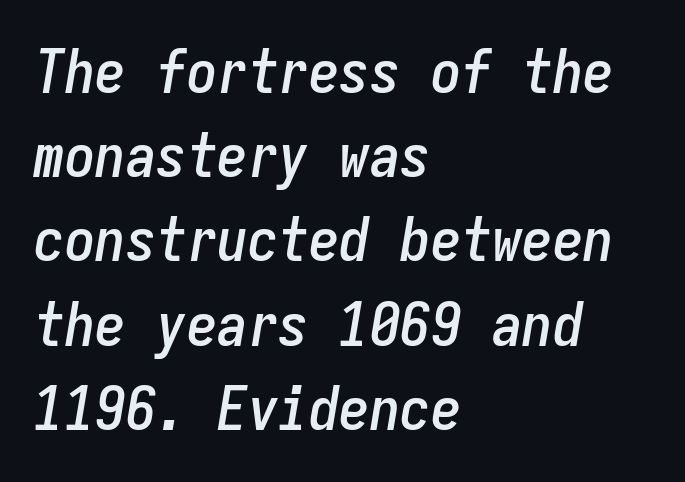
Notice how the passage keeps a crisp vertical edge on the left only. The letters march in equal steps, a hallmark of fixed-pitch type. Anything drawn beneath the words? Only blank space. Emphasis-style slanted type is in use.
